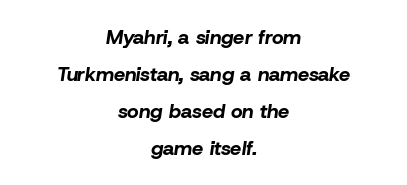
The image shows 20 px bold type, italic (leaning right); set centered, line spacing 1.85x, normal letter spacing, not underlined.
